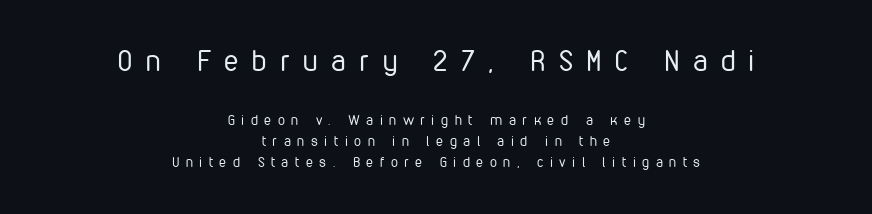
{"serif": "no", "italic": "no", "bold": "no", "weight": "regular", "width": "condensed", "stroke_contrast": "low", "x_height": "medium", "monospaced": "no", "underline": "no", "align": "center", "line_spacing": "normal", "line_spacing_ratio": 1.53, "letter_spacing": "wide", "letter_spacing_em": 0.47, "larger_block": "first", "size_ratio": 2.07, "glyph_px": 29}
